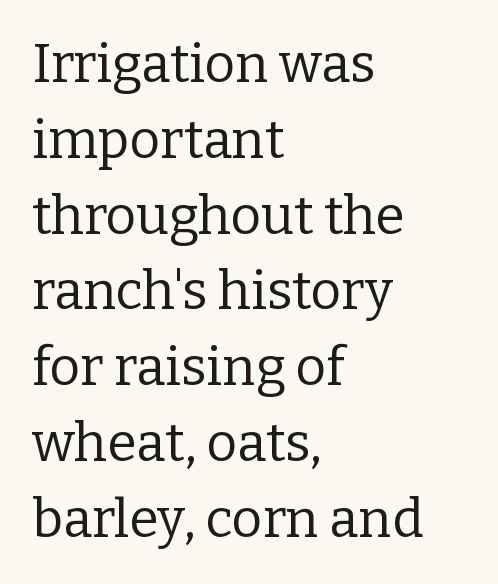
The image shows 53 px regular-weight serif type, upright; set left-aligned, normal line spacing (1.43x), normal letter spacing, not underlined; low stroke contrast and a medium x-height.
